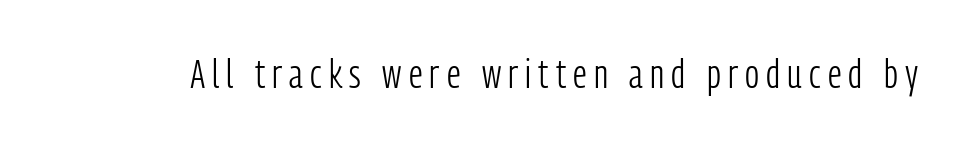
Q: Is the text bold? A: No.
Q: Is the text italic (slanted)? A: No, it is upright.
Q: Is the typeface a serif or a sans-serif typeface? A: Sans-serif.
Q: Is the text underlined? A: No.
Q: Width (condensed, normal, or wide)? A: Condensed.
Q: Stroke contrast? A: Low.
Q: x-height? A: Medium.
Q: Monospaced? A: No.
